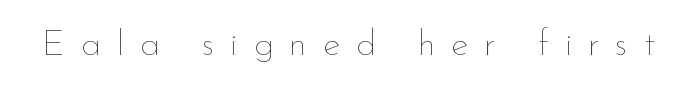
Q: Is the text bold? A: No.
Q: Is the text italic (slanted)? A: No, it is upright.
Q: Is the text underlined? A: No.
Q: Is the spacing between letters normal or unusually wide? A: Unusually wide.
Q: Width (condensed, normal, or wide)? A: Normal.
Q: Stroke contrast? A: Low.
Q: x-height? A: Small.
Q: Monospaced? A: No.
